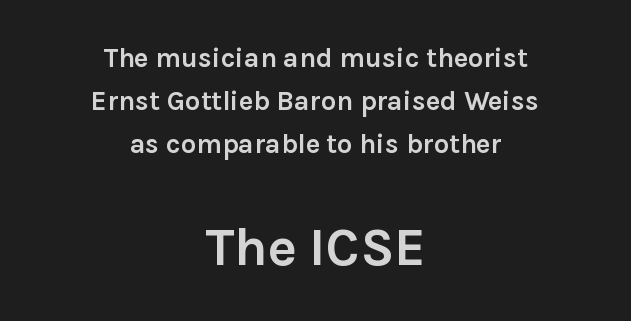
The image shows 54 px semibold sans-serif type, upright; set centered, normal line spacing (1.6x), normal letter spacing, not underlined; the second (bottom) block is 2.0x larger; a medium x-height.
